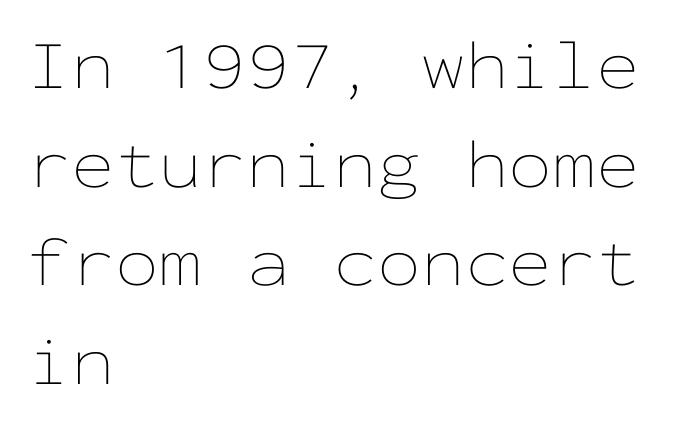
The image shows 70 px thin, wide type, upright, monospaced; set left-aligned, normal line spacing (1.41x), normal letter spacing, not underlined; low stroke contrast and a medium x-height.
